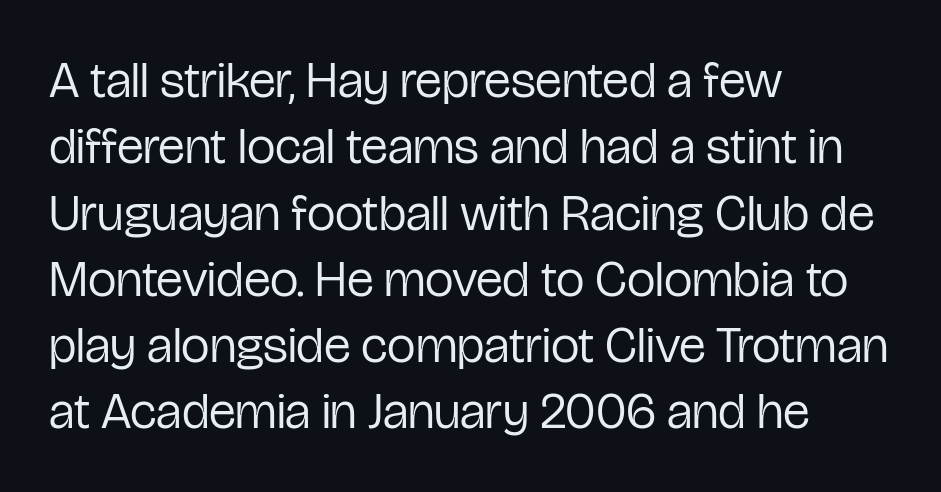
{"serif": "no", "italic": "no", "bold": "no", "weight": "regular", "width": "condensed", "stroke_contrast": "low", "x_height": "medium", "monospaced": "no", "underline": "no", "align": "left", "line_spacing": "normal", "line_spacing_ratio": 1.3, "letter_spacing": "normal", "letter_spacing_em": 0.0, "glyph_px": 51}
